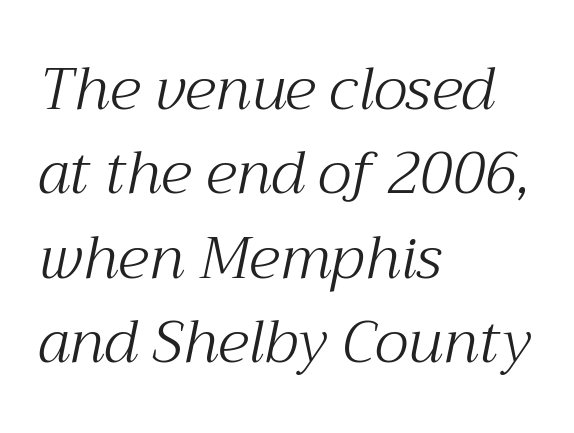
Q: Is the text bold? A: No.
Q: Is the text italic (slanted)? A: Yes, it leans right by about 12 degrees.
Q: Is the typeface a serif or a sans-serif typeface? A: Serif.
Q: Is the text underlined? A: No.
Q: How is the paragraph aligned? A: Left-aligned.
Q: Is the spacing between letters normal or unusually wide? A: Normal.
Q: Is the spacing between lines tight, normal or loose? A: Normal.
Q: Width (condensed, normal, or wide)? A: Normal.
Q: Stroke contrast? A: Medium.
Q: x-height? A: Medium.
Q: Monospaced? A: No.
